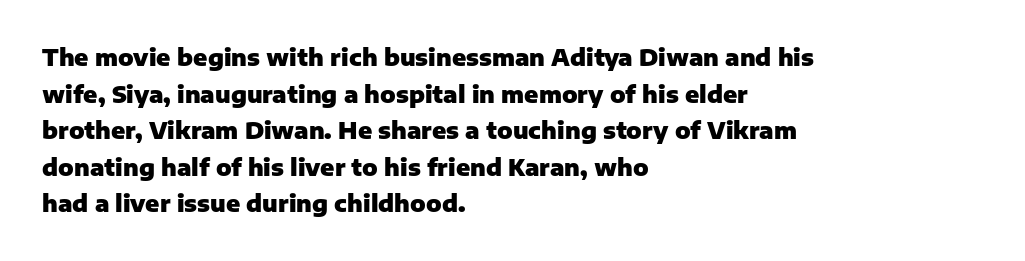
{"italic": "no", "bold": "yes", "underline": "no", "align": "left", "line_spacing": "normal", "line_spacing_ratio": 1.59, "letter_spacing": "normal", "letter_spacing_em": 0.0, "glyph_px": 23}
